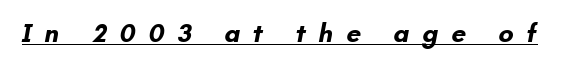
Q: Is the text bold? A: Yes.
Q: Is the text underlined? A: Yes.
Q: Is the spacing between letters normal or unusually wide? A: Unusually wide.
